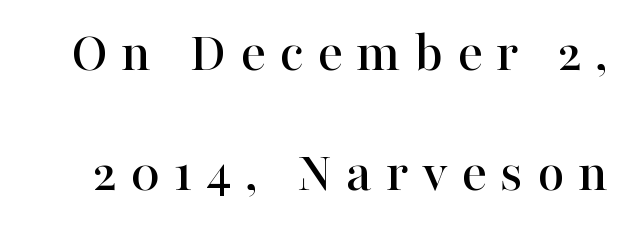
The image shows 59 px serif type, upright; set loose line spacing (2.03x), unusually wide letter spacing (+0.23 em), not underlined; high stroke contrast and a medium x-height.
